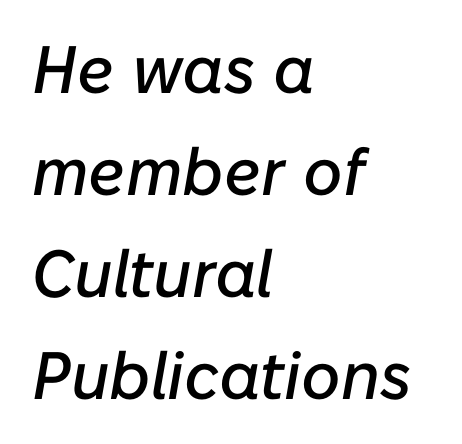
{"italic": "yes", "lean": "right", "slant_degrees": 10, "width": "normal", "stroke_contrast": "low", "x_height": "medium", "monospaced": "no", "underline": "no", "align": "left", "line_spacing": "normal", "line_spacing_ratio": 1.52, "letter_spacing": "normal", "letter_spacing_em": 0.0, "glyph_px": 67}
